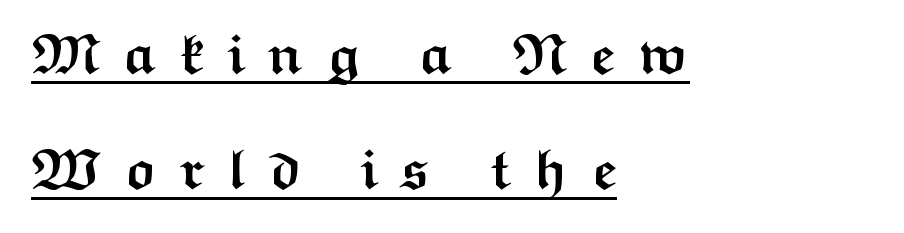
A great deal of white space separates one row of letters from the next. The face used here is a sans, in the tradition of grotesques and geometrics. Typeset ragged right — the left edge is the straight one. Designer's note — italics off, roman on.
